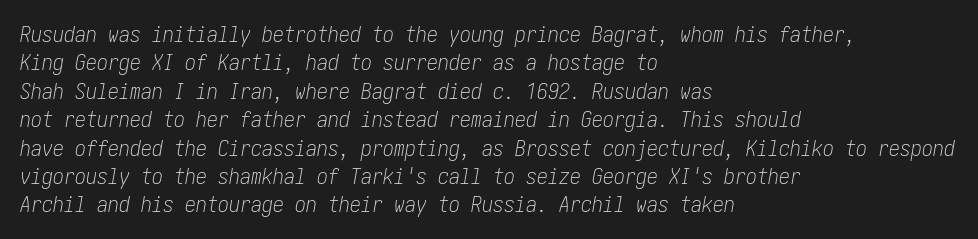
Students, note that the glyphs here touch the page at normal intervals. The passage shown stacks its lines at a standard gap. No heavy texture on the line: the type isn't bold. The lines in this sample share a left origin and differ only in where they stop. Just letters on the line, the space beneath them empty. Characters are canted at an angle relative to the baseline's perpendicular.
